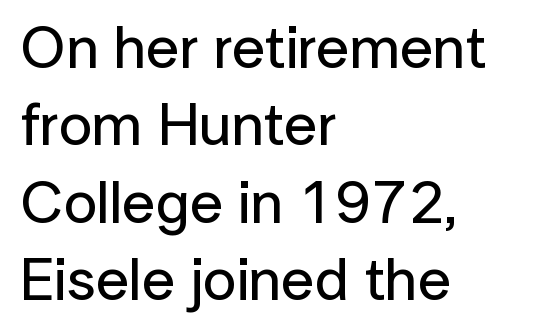
The image shows 60 px sans-serif type, upright; set left-aligned, normal line spacing (1.29x), normal letter spacing, not underlined; low stroke contrast and a medium x-height.
